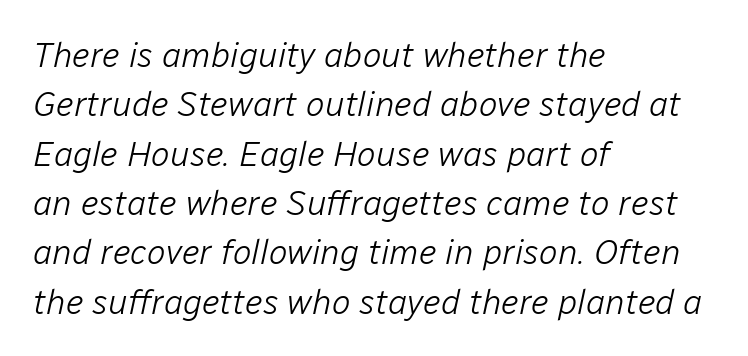
Line starts are locked; line ends wander. Unmarked baselines from the first word to the last. What stands out about the letter spacing? Nothing — it is the standard amount. The specimen reads as italic at a glance. The characters are drawn with everyday or finer stroke widths.
